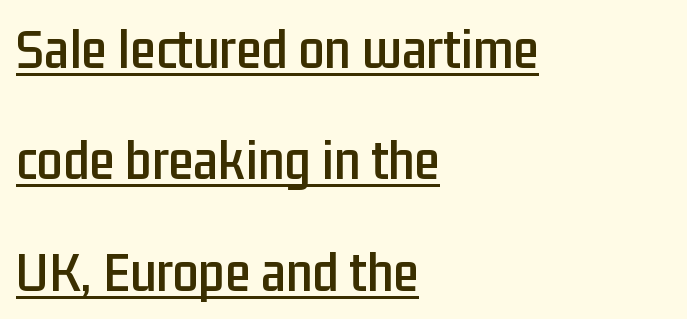
Q: Is the text italic (slanted)? A: No, it is upright.
Q: Is the typeface a serif or a sans-serif typeface? A: Sans-serif.
Q: Is the text underlined? A: Yes.
Q: How is the paragraph aligned? A: Left-aligned.
Q: Is the spacing between letters normal or unusually wide? A: Normal.
Q: Is the spacing between lines tight, normal or loose? A: Loose.
Q: Width (condensed, normal, or wide)? A: Condensed.
Q: Stroke contrast? A: Low.
Q: x-height? A: Medium.
Q: Monospaced? A: No.
